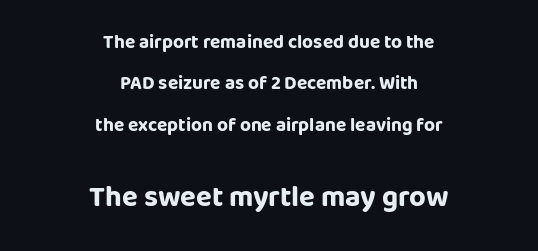
Q: Is the text bold? A: Yes.
Q: Is the text italic (slanted)? A: No, it is upright.
Q: Is the typeface a serif or a sans-serif typeface? A: Sans-serif.
Q: Is the text underlined? A: No.
Q: How is the paragraph aligned? A: Centered.
Q: Is the spacing between letters normal or unusually wide? A: Normal.
Q: Is the spacing between lines tight, normal or loose? A: Loose.
Q: Which block of text is set in a larger size, the first (top) or the second (bottom)? A: The second (bottom) one.
Q: Width (condensed, normal, or wide)? A: Normal.
Q: Stroke contrast? A: Low.
Q: x-height? A: Large.
Q: Monospaced? A: No.
